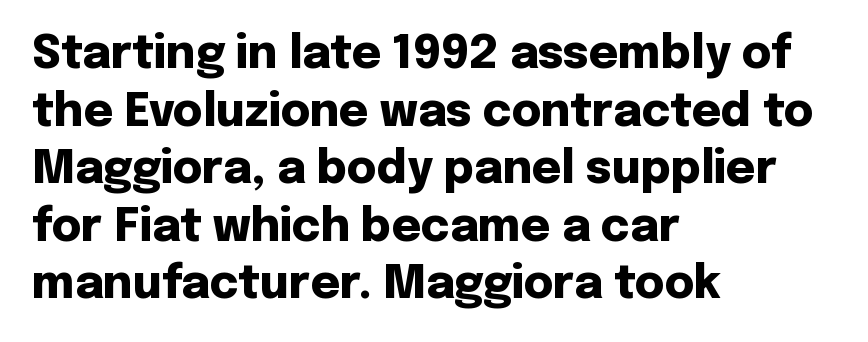
Q: Is the text bold? A: Yes.
Q: Is the text italic (slanted)? A: No, it is upright.
Q: Is the typeface a serif or a sans-serif typeface? A: Sans-serif.
Q: Is the text underlined? A: No.
Q: How is the paragraph aligned? A: Left-aligned.
Q: Is the spacing between letters normal or unusually wide? A: Normal.
Q: Is the spacing between lines tight, normal or loose? A: Normal.
Q: Width (condensed, normal, or wide)? A: Normal.
Q: Stroke contrast? A: Low.
Q: x-height? A: Medium.
Q: Monospaced? A: No.
